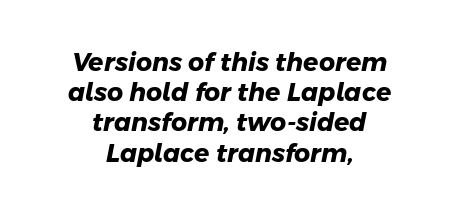
No word sits above an underline. The gaps between neighbouring characters are ordinary and unremarkable. Heft: maximum for text — a bold. The whitespace from short lines is split evenly between both sides.
